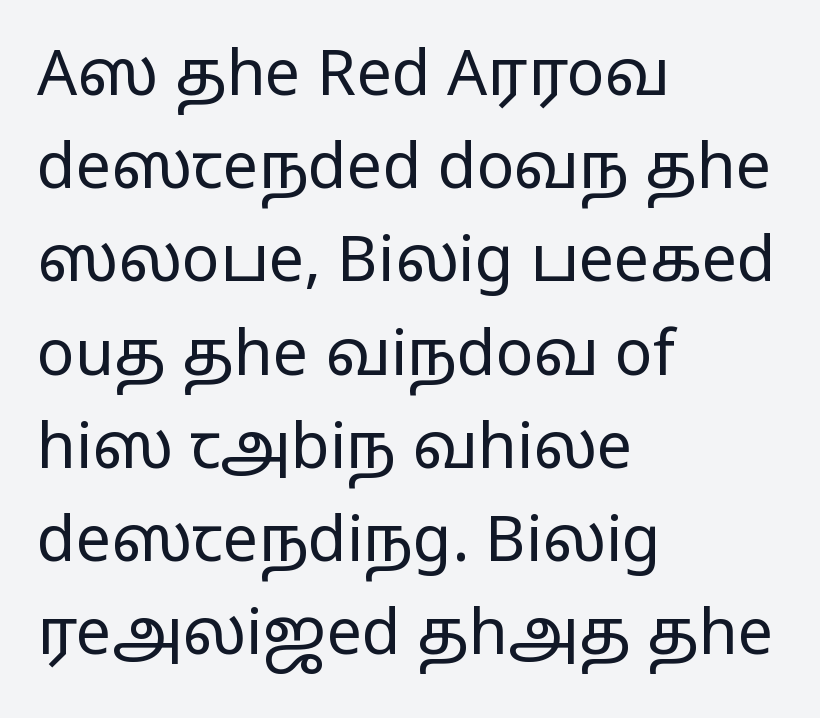
The image shows 63 px regular-weight, wide sans-serif type, upright; set left-aligned, normal line spacing (1.48x), normal letter spacing, not underlined; low stroke contrast and a medium x-height.
